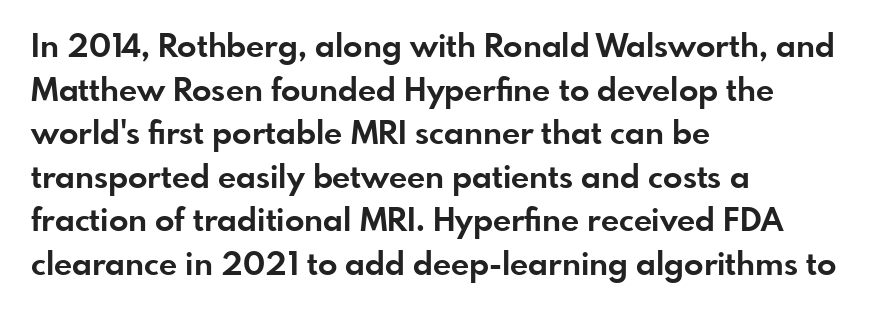
Q: Is the text bold? A: Yes.
Q: Is the text italic (slanted)? A: No, it is upright.
Q: Is the typeface a serif or a sans-serif typeface? A: Sans-serif.
Q: Is the text underlined? A: No.
Q: How is the paragraph aligned? A: Left-aligned.
Q: Is the spacing between letters normal or unusually wide? A: Normal.
Q: Is the spacing between lines tight, normal or loose? A: Normal.
Q: Width (condensed, normal, or wide)? A: Normal.
Q: Stroke contrast? A: Low.
Q: x-height? A: Small.
Q: Monospaced? A: No.
